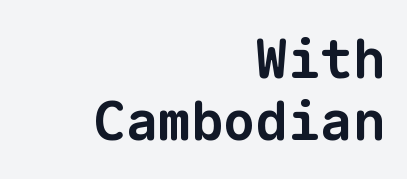
Q: Is the text bold? A: Yes.
Q: Is the typeface a serif or a sans-serif typeface? A: Sans-serif.
Q: Is the text underlined? A: No.
Q: How is the paragraph aligned? A: Right-aligned.
Q: Is the spacing between letters normal or unusually wide? A: Normal.
Q: Is the spacing between lines tight, normal or loose? A: Tight.
Q: Width (condensed, normal, or wide)? A: Normal.
Q: Stroke contrast? A: Low.
Q: x-height? A: Medium.
Q: Monospaced? A: Yes.
